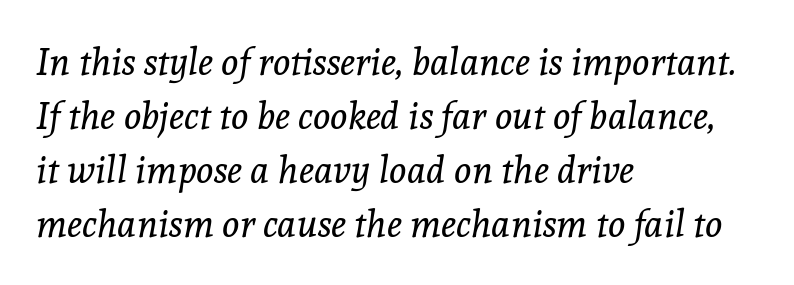
The image shows 37 px regular-weight serif type, italic (leaning right); set left-aligned, normal line spacing (1.46x), normal letter spacing, not underlined; a medium x-height.
